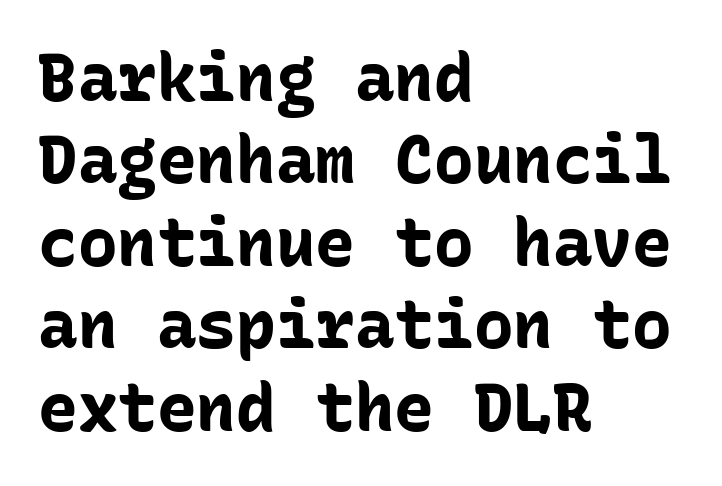
Quick note: underline off. Standard letterfit; no display-style spreading of the glyphs. It's the straight-up-and-down kind of type. Weight: bold. Does the type have serifs? No, each stem ends abruptly. Do the characters align in a grid? Yes, the font is monospaced.
